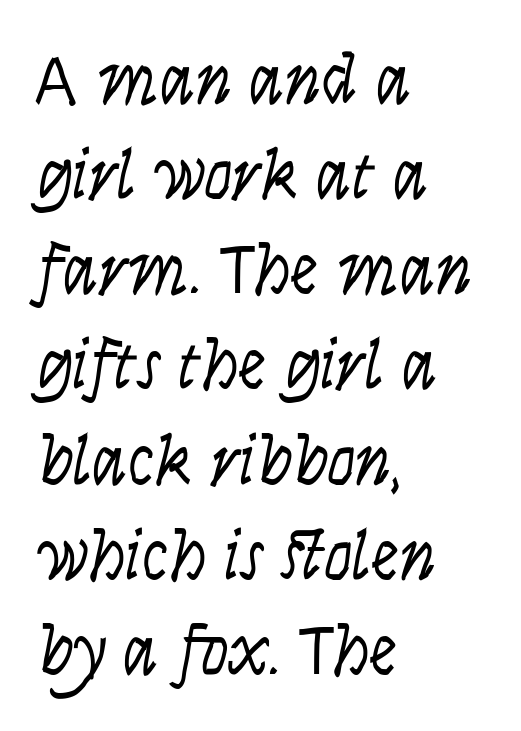
Descenders are the only things crossing below the line. The lines sit at an ordinary, default distance from one another. The passage shown is not bold in any degree. These lines stack with their left ends in a neat column.
